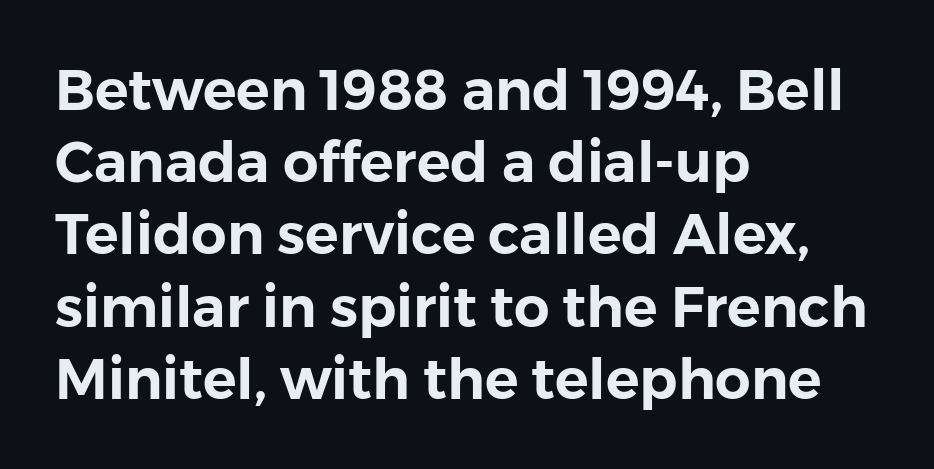
Between one letter and the next there's only the usual sliver of space. Notice how the stems are strictly vertical — no italics here. Is this a sans? Yes — the strokes have no serifs. This block has exactly the height ordinary leading produces.
